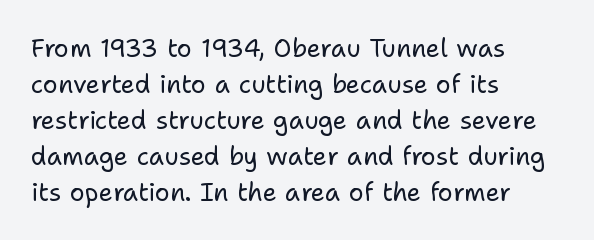
The image shows 25 px text type, upright; set left-aligned, normal line spacing (1.44x), normal letter spacing, not underlined.
